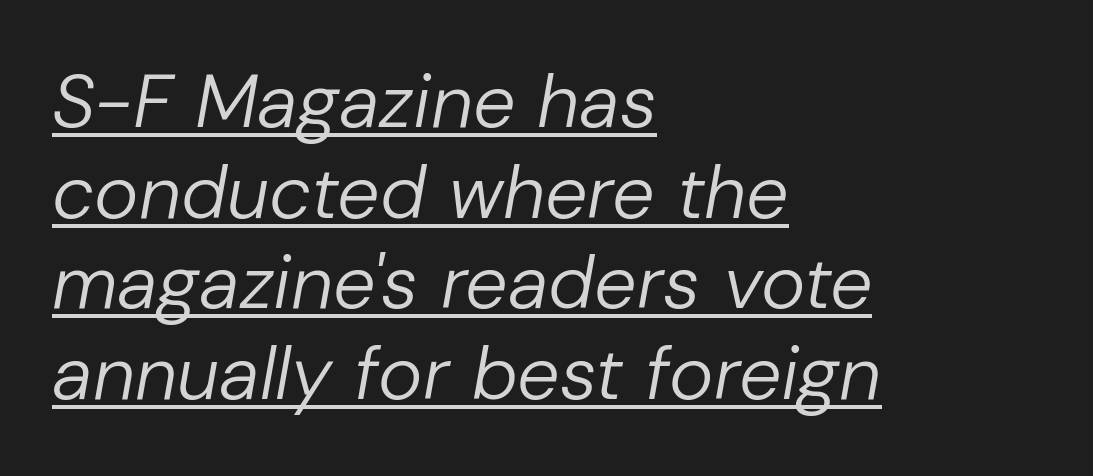
Q: Is the text bold? A: No.
Q: Is the text italic (slanted)? A: Yes, it leans right by about 10 degrees.
Q: Is the text underlined? A: Yes.
Q: How is the paragraph aligned? A: Left-aligned.
Q: Is the spacing between letters normal or unusually wide? A: Normal.
Q: Width (condensed, normal, or wide)? A: Normal.
Q: Stroke contrast? A: Low.
Q: x-height? A: Medium.
Q: Monospaced? A: No.
